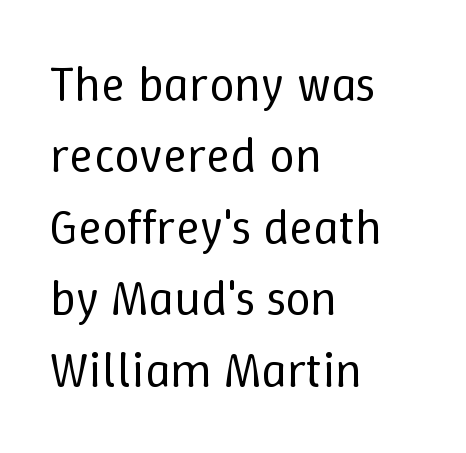
{"italic": "no", "bold": "no", "weight": "regular", "width": "normal", "stroke_contrast": "low", "x_height": "medium", "monospaced": "no", "underline": "no", "align": "left", "line_spacing": "normal", "line_spacing_ratio": 1.43, "letter_spacing": "normal", "letter_spacing_em": 0.0, "glyph_px": 50}
